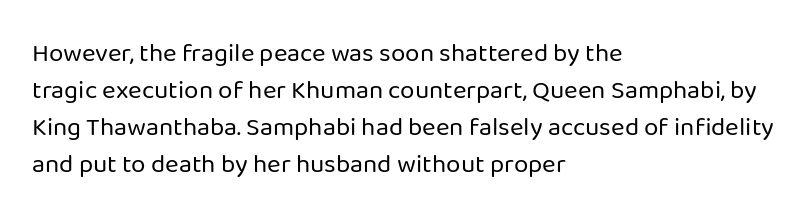
{"italic": "no", "bold": "no", "underline": "no", "align": "left", "line_spacing": "normal", "line_spacing_ratio": 1.42, "letter_spacing": "normal", "letter_spacing_em": 0.0, "glyph_px": 26}
